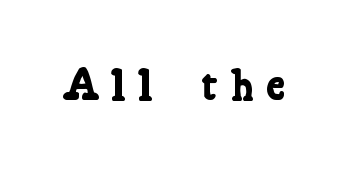
The sample has been set heavy, in full bold. Unmarked baselines from the first word to the last. Characters follow at a spacing far wider than the type designer built in. Is this a fixed-width face? No — the glyphs have proportional, varying widths. This rendering employs a face with finishing strokes, i.e., a serif.
